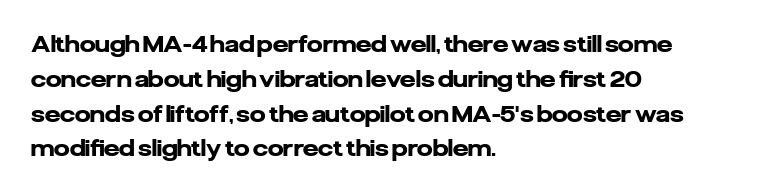
{"italic": "no", "bold": "yes", "underline": "no", "align": "left", "line_spacing": "normal", "line_spacing_ratio": 1.58, "letter_spacing": "normal", "letter_spacing_em": 0.0, "glyph_px": 22}
